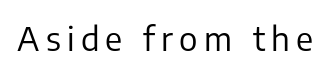
Q: Is the text bold? A: No.
Q: Is the text italic (slanted)? A: No, it is upright.
Q: Is the typeface a serif or a sans-serif typeface? A: Sans-serif.
Q: Is the text underlined? A: No.
Q: Width (condensed, normal, or wide)? A: Normal.
Q: Stroke contrast? A: Low.
Q: x-height? A: Medium.
Q: Monospaced? A: No.
